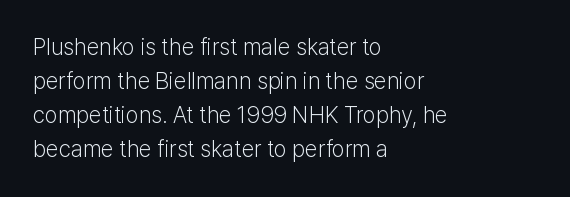
Q: Is the text bold? A: No.
Q: Is the text italic (slanted)? A: No, it is upright.
Q: Is the text underlined? A: No.
Q: How is the paragraph aligned? A: Left-aligned.
Q: Is the spacing between letters normal or unusually wide? A: Normal.
Q: Is the spacing between lines tight, normal or loose? A: Normal.
